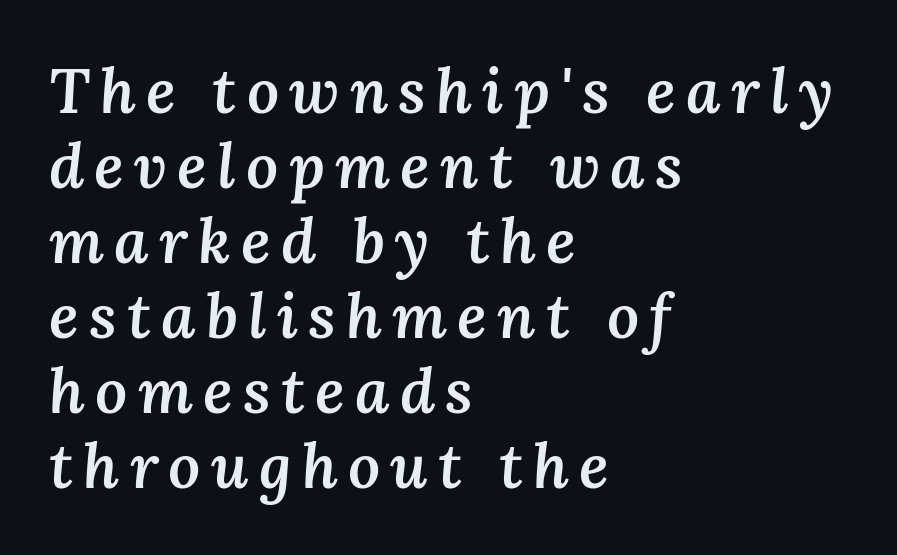
The lines in this sample share a left origin and differ only in where they stop. Note the varied advance widths — an 'i' is clearly narrower than an 'm'. Tall strokes in this sample are angled rather than plumb. Students, this is semibold: more ink than regular, less than bold.
